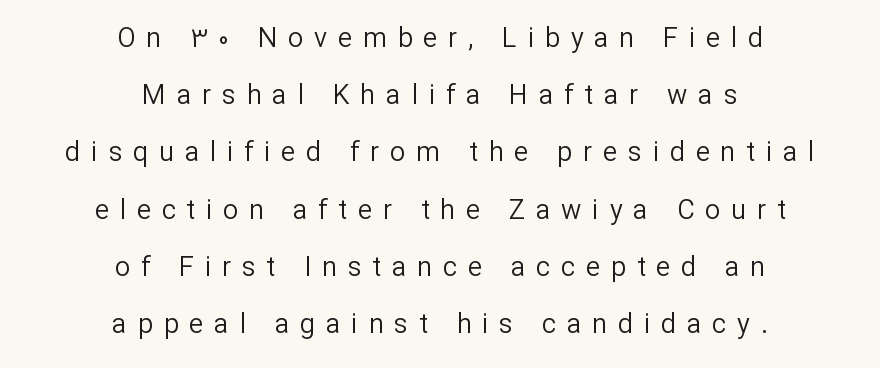
Q: Is the text bold? A: No.
Q: Is the text italic (slanted)? A: No, it is upright.
Q: Is the text underlined? A: No.
Q: How is the paragraph aligned? A: Centered.
Q: Is the spacing between letters normal or unusually wide? A: Unusually wide.
Q: Is the spacing between lines tight, normal or loose? A: Loose.
